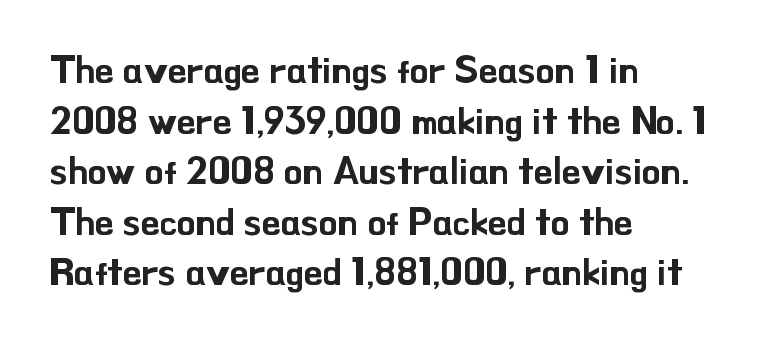
Q: Is the text italic (slanted)? A: No, it is upright.
Q: Is the typeface a serif or a sans-serif typeface? A: Sans-serif.
Q: Is the text underlined? A: No.
Q: How is the paragraph aligned? A: Left-aligned.
Q: Is the spacing between letters normal or unusually wide? A: Normal.
Q: Is the spacing between lines tight, normal or loose? A: Normal.
Q: Width (condensed, normal, or wide)? A: Normal.
Q: Stroke contrast? A: Low.
Q: x-height? A: Small.
Q: Monospaced? A: No.
